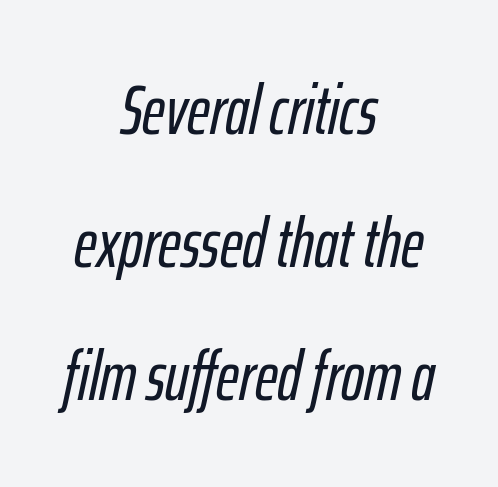
Q: Is the text italic (slanted)? A: Yes, it leans right by about 12 degrees.
Q: Is the text underlined? A: No.
Q: How is the paragraph aligned? A: Centered.
Q: Is the spacing between letters normal or unusually wide? A: Normal.
Q: Is the spacing between lines tight, normal or loose? A: Loose.
Q: Width (condensed, normal, or wide)? A: Condensed.
Q: Stroke contrast? A: Low.
Q: x-height? A: Medium.
Q: Monospaced? A: No.
